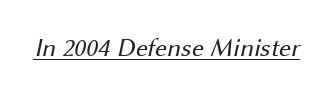
{"bold": "no", "underline": "yes", "letter_spacing": "normal", "letter_spacing_em": 0.0, "glyph_px": 26}
